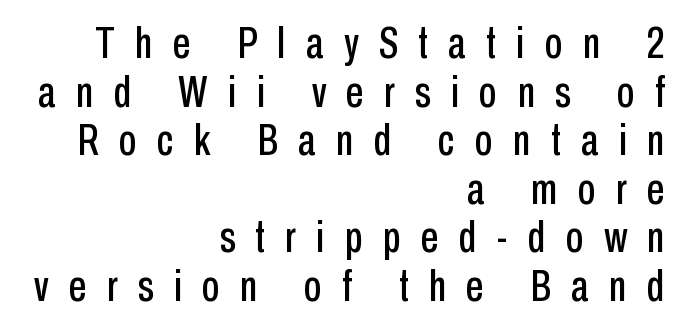
The image shows 45 px condensed sans-serif type, upright; set right-aligned, tight line spacing (1.08x), unusually wide letter spacing (+0.45 em), not underlined; low stroke contrast and a medium x-height.
